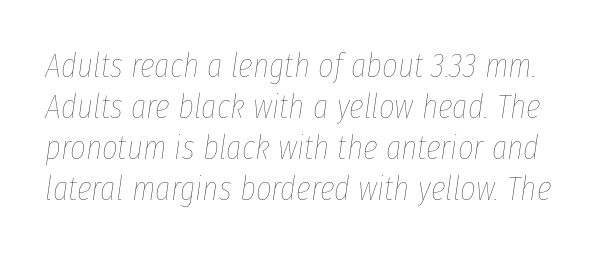
The image shows 34 px thin, condensed type, italic (leaning right); set line spacing 1.21x, normal letter spacing, not underlined; low stroke contrast and a medium x-height.
